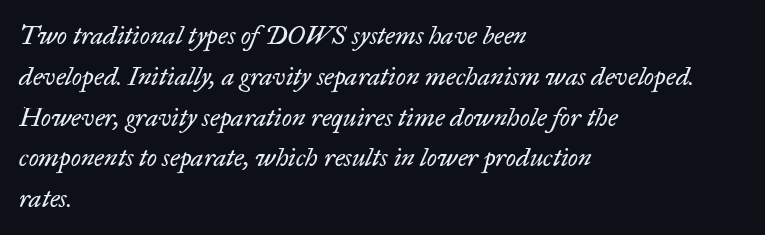
Q: Is the text bold? A: No.
Q: Is the text italic (slanted)? A: Yes, it leans right by about 17 degrees.
Q: Is the text underlined? A: No.
Q: How is the paragraph aligned? A: Left-aligned.
Q: Is the spacing between letters normal or unusually wide? A: Normal.
Q: Is the spacing between lines tight, normal or loose? A: Normal.
